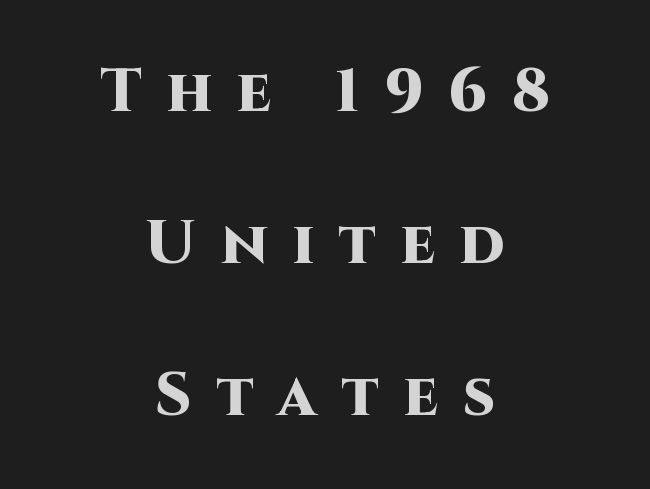
You'd pick this weight for a headline — it's a proper bold. These lines stand farther apart than default settings would place them. Looks like regular typesetting: each glyph gets only the width it needs. Clear beneath every line of the passage. Look at the bottom of the vertical strokes: they stop flat, with no serifs.
